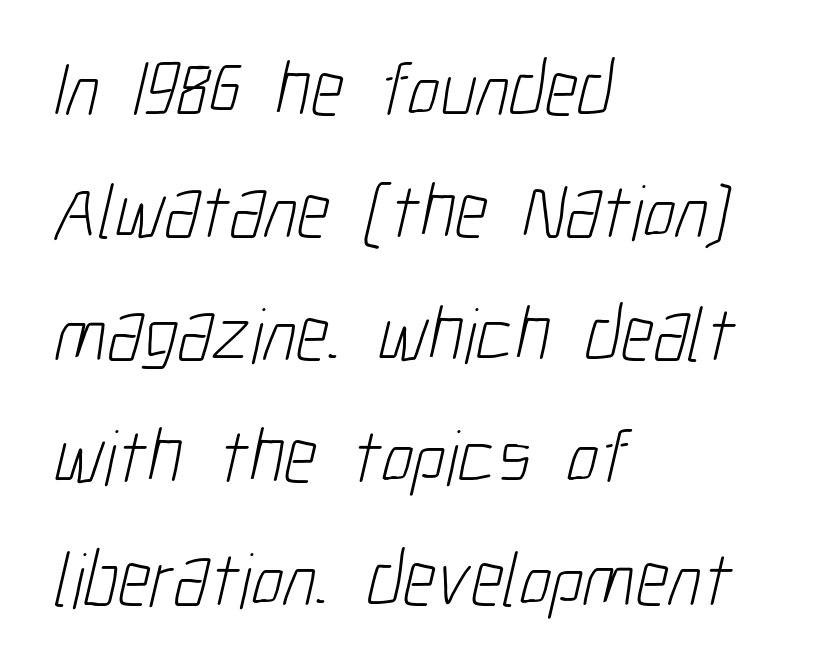
{"serif": "no", "bold": "no", "weight": "light", "width": "condensed", "stroke_contrast": "low", "x_height": "medium", "monospaced": "no", "underline": "no", "align": "left", "line_spacing": "normal", "line_spacing_ratio": 1.57, "letter_spacing": "normal", "letter_spacing_em": 0.0, "glyph_px": 78}
